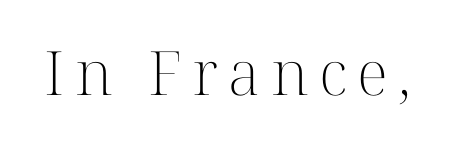
{"serif": "yes", "italic": "no", "bold": "no", "weight": "light", "width": "normal", "stroke_contrast": "high", "x_height": "medium", "monospaced": "no", "underline": "no", "glyph_px": 61}
